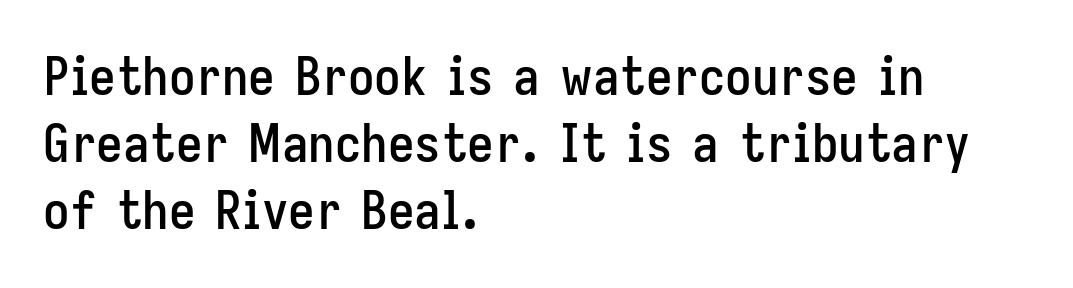
Q: Is the text italic (slanted)? A: No, it is upright.
Q: Is the typeface a serif or a sans-serif typeface? A: Sans-serif.
Q: Is the text underlined? A: No.
Q: How is the paragraph aligned? A: Left-aligned.
Q: Is the spacing between letters normal or unusually wide? A: Normal.
Q: Is the spacing between lines tight, normal or loose? A: Normal.
Q: Width (condensed, normal, or wide)? A: Condensed.
Q: Stroke contrast? A: Low.
Q: x-height? A: Medium.
Q: Monospaced? A: No.
